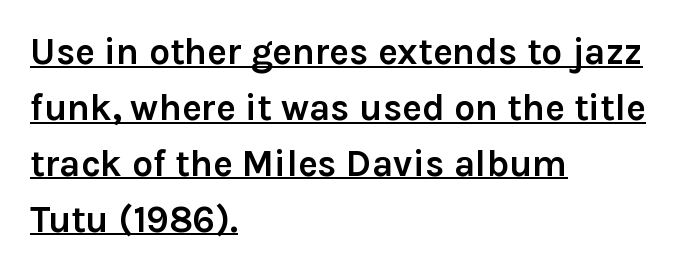
The image shows 37 px semibold sans-serif type, upright; set left-aligned, normal line spacing (1.51x), normal letter spacing, underlined; low stroke contrast and a medium x-height.
